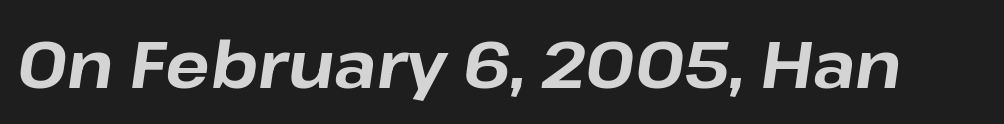
The baseline area is clear. Thick stems and heavy bowls — unmistakably bold. Caption: standard tracking, unaltered. Do the characters align in a grid? No, the font is proportional.
